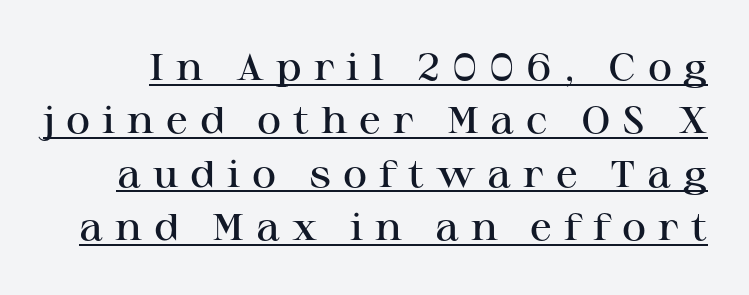
{"serif": "yes", "italic": "no", "bold": "semi", "weight": "semibold", "width": "wide", "stroke_contrast": "high", "x_height": "medium", "monospaced": "no", "underline": "yes", "line_spacing": "normal", "line_spacing_ratio": 1.44, "letter_spacing": "wide", "letter_spacing_em": 0.32, "glyph_px": 37}
